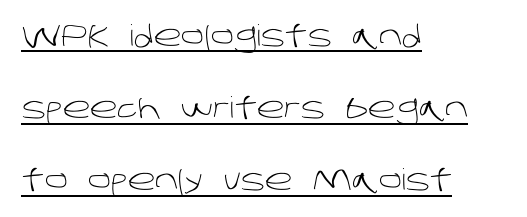
You could not count columns in this text — the font is proportionally spaced. A light-to-regular cut is what we see here. What decoration does the sample have? An underline. A typesetter would label this face a sans. The line-height multiplier appears high, well above default. Honestly, the letter spacing is just normal — you wouldn't notice it.
